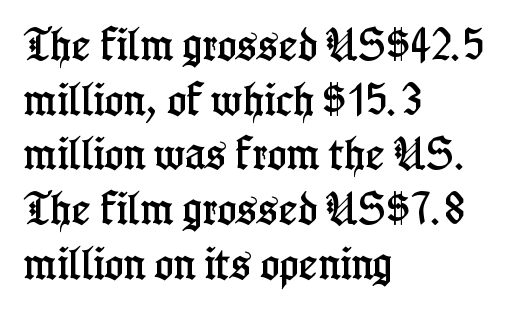
Q: Is the text italic (slanted)? A: No, it is upright.
Q: Is the typeface a serif or a sans-serif typeface? A: Serif.
Q: Is the text underlined? A: No.
Q: How is the paragraph aligned? A: Left-aligned.
Q: Is the spacing between letters normal or unusually wide? A: Normal.
Q: Is the spacing between lines tight, normal or loose? A: Normal.
Q: Width (condensed, normal, or wide)? A: Condensed.
Q: Stroke contrast? A: Low.
Q: x-height? A: Medium.
Q: Monospaced? A: No.
